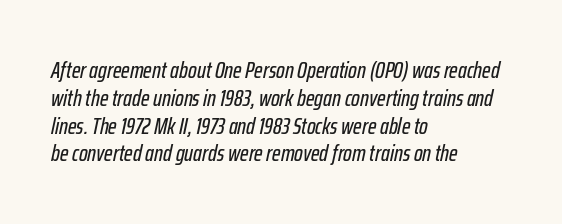
{"italic": "yes", "lean": "right", "slant_degrees": 12, "underline": "no", "align": "left", "line_spacing_ratio": 1.21, "letter_spacing": "normal", "letter_spacing_em": 0.0, "glyph_px": 23}
